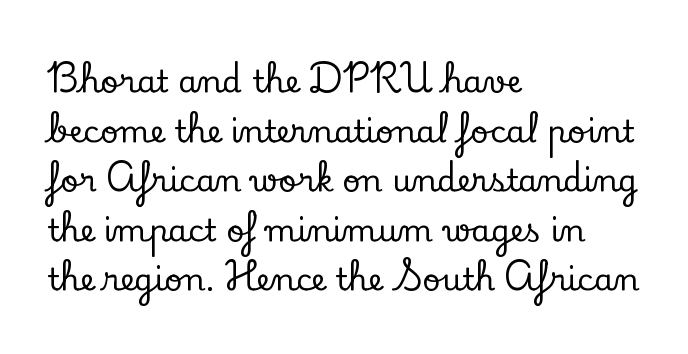
The lines sit at an ordinary, default distance from one another. Quick note: not italic, upright. Just letters on the line, the space beneath them empty. Reading down the block, your eye returns to a fixed left position each line.
